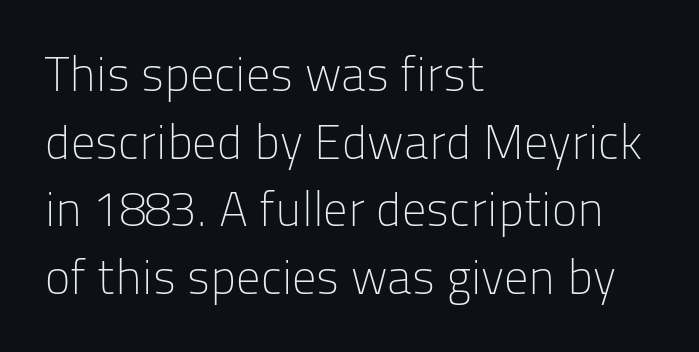
This rendering features lettering with no underline. The letters look calm and open, with moderate or lighter stems. Every stem runs plumb, perpendicular to the baseline. The characters display no serif detailing; their extremities are plain.
